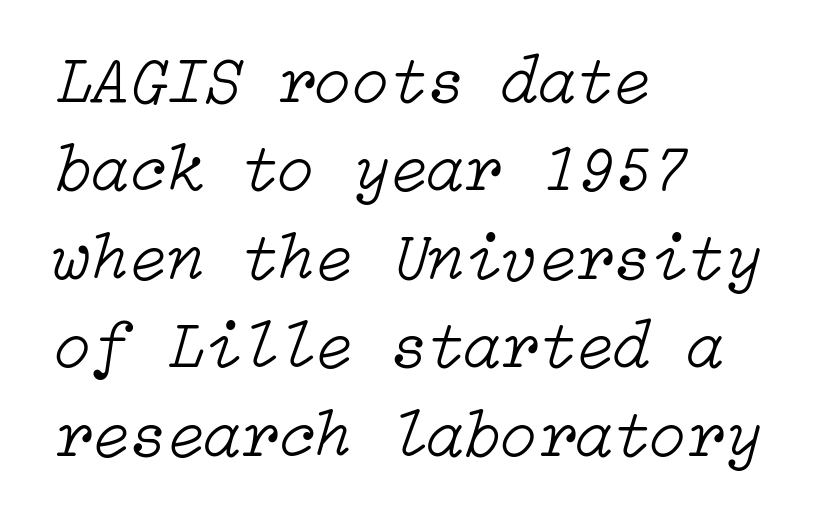
{"italic": "yes", "lean": "right", "slant_degrees": 15, "bold": "no", "weight": "light", "width": "normal", "stroke_contrast": "low", "x_height": "medium", "underline": "no", "align": "left", "line_spacing": "normal", "line_spacing_ratio": 1.3, "letter_spacing": "normal", "letter_spacing_em": 0.0, "glyph_px": 68}
